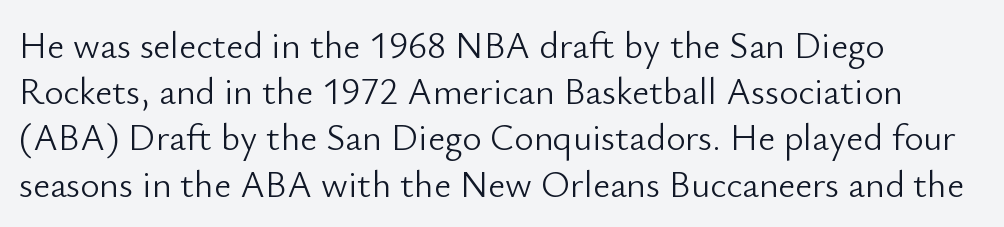
{"serif": "no", "italic": "no", "bold": "no", "weight": "light", "width": "normal", "stroke_contrast": "low", "x_height": "small", "monospaced": "no", "underline": "no", "align": "left", "line_spacing": "normal", "line_spacing_ratio": 1.25, "letter_spacing": "normal", "letter_spacing_em": 0.0, "glyph_px": 37}
